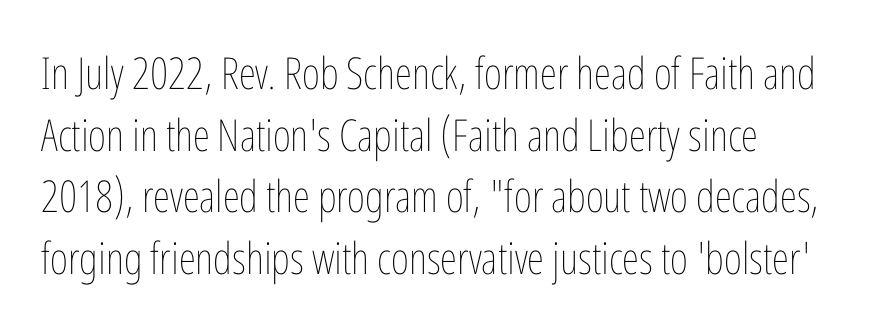
Q: Is the text bold? A: No.
Q: Is the text italic (slanted)? A: No, it is upright.
Q: Is the text underlined? A: No.
Q: How is the paragraph aligned? A: Left-aligned.
Q: Is the spacing between letters normal or unusually wide? A: Normal.
Q: Is the spacing between lines tight, normal or loose? A: Normal.
Q: Width (condensed, normal, or wide)? A: Condensed.
Q: Stroke contrast? A: Low.
Q: x-height? A: Medium.
Q: Monospaced? A: No.
